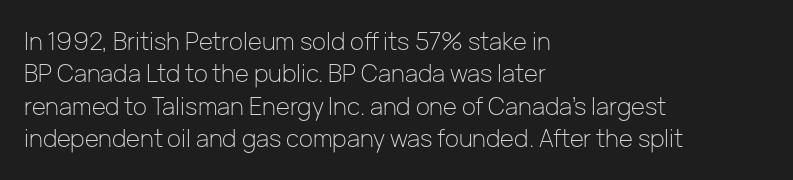
{"italic": "no", "bold": "no", "underline": "no", "align": "left", "line_spacing": "normal", "line_spacing_ratio": 1.35, "letter_spacing": "normal", "letter_spacing_em": 0.0, "glyph_px": 24}
